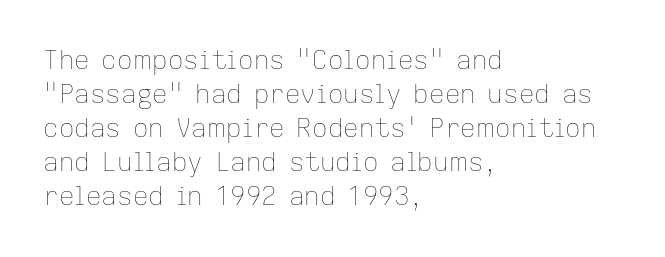
{"italic": "no", "bold": "no", "underline": "no", "align": "left", "line_spacing": "normal", "line_spacing_ratio": 1.31, "letter_spacing": "normal", "letter_spacing_em": 0.0, "glyph_px": 26}
